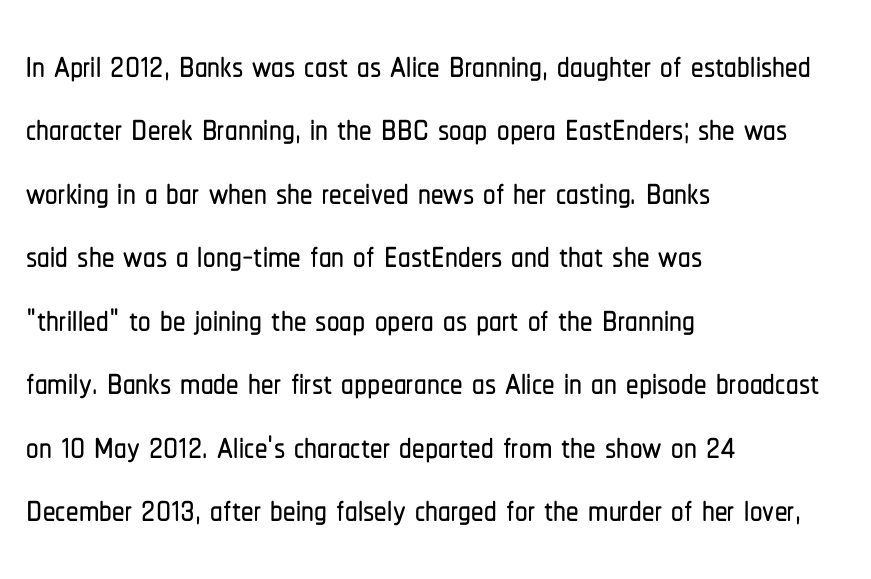
{"serif": "no", "italic": "no", "width": "condensed", "stroke_contrast": "low", "x_height": "medium", "monospaced": "no", "underline": "no", "align": "left", "line_spacing": "normal", "line_spacing_ratio": 1.27, "letter_spacing": "normal", "letter_spacing_em": 0.0, "glyph_px": 50}
